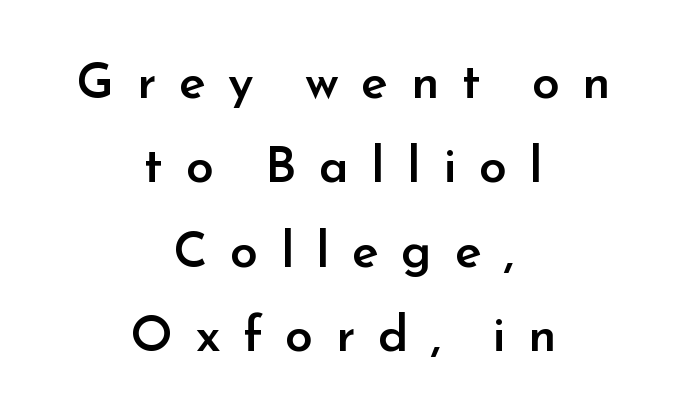
{"serif": "no", "italic": "no", "bold": "semi", "weight": "semibold", "width": "normal", "stroke_contrast": "low", "x_height": "small", "monospaced": "no", "underline": "no", "align": "center", "line_spacing": "normal", "line_spacing_ratio": 1.69, "letter_spacing": "wide", "letter_spacing_em": 0.45, "glyph_px": 50}
